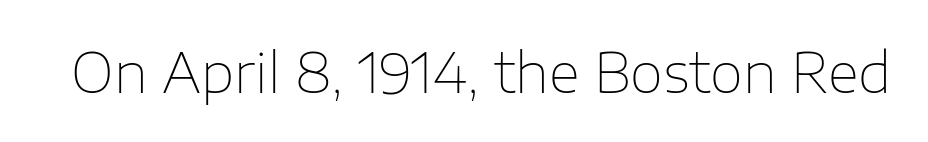
Upright lettering throughout. Here the glyphs are tracked normally, forming tight word shapes. Spacing verdict: proportional, widths tailored to each character. No letter is thick-stroked: the sample isn't bold. Letters rest on an invisible, unmarked baseline. Nope, no serifs anywhere on these letters.
